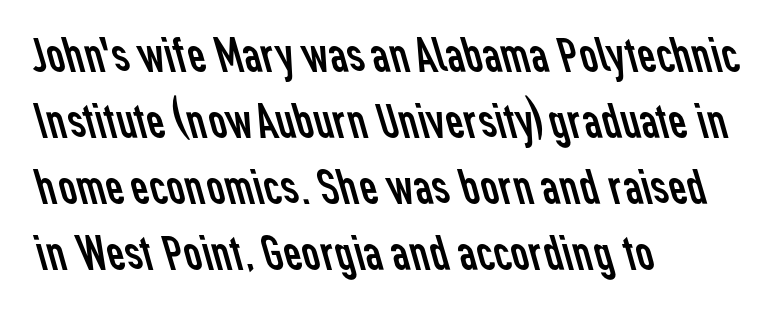
Any mark beneath the type? The region is blank. Here the glyphs are tracked normally, forming tight word shapes. The text block is weighted toward the left margin, trailing off unevenly rightward. Character widths vary here, with narrow letters taking less room than wide ones. The glyphs in this specimen are sans serif. Weight class: somewhere from thin through regular.
